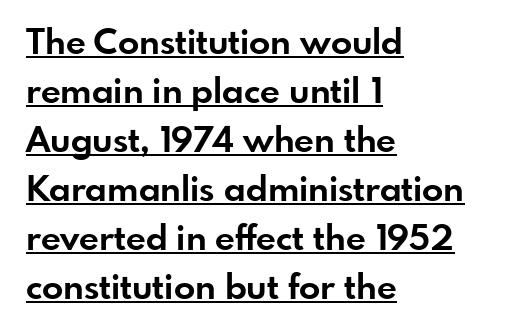
Q: Is the text bold? A: Yes.
Q: Is the text italic (slanted)? A: No, it is upright.
Q: Is the typeface a serif or a sans-serif typeface? A: Sans-serif.
Q: Is the text underlined? A: Yes.
Q: How is the paragraph aligned? A: Left-aligned.
Q: Is the spacing between letters normal or unusually wide? A: Normal.
Q: Is the spacing between lines tight, normal or loose? A: Normal.
Q: Width (condensed, normal, or wide)? A: Normal.
Q: Stroke contrast? A: Low.
Q: x-height? A: Small.
Q: Monospaced? A: No.
